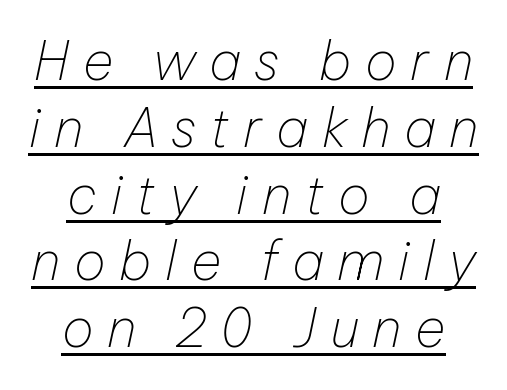
{"italic": "yes", "lean": "right", "slant_degrees": 12, "bold": "no", "weight": "thin", "width": "normal", "stroke_contrast": "low", "x_height": "medium", "monospaced": "no", "underline": "yes", "align": "center", "line_spacing": "normal", "line_spacing_ratio": 1.26, "letter_spacing": "wide", "letter_spacing_em": 0.26, "glyph_px": 53}
